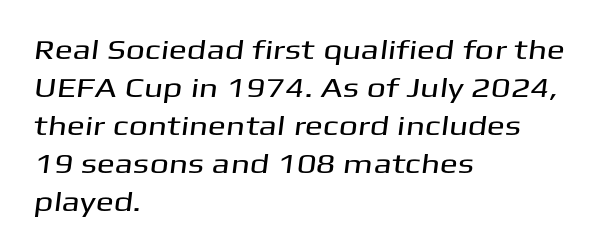
The image shows 27 px text type; set left-aligned, normal line spacing (1.41x), normal letter spacing, not underlined.
